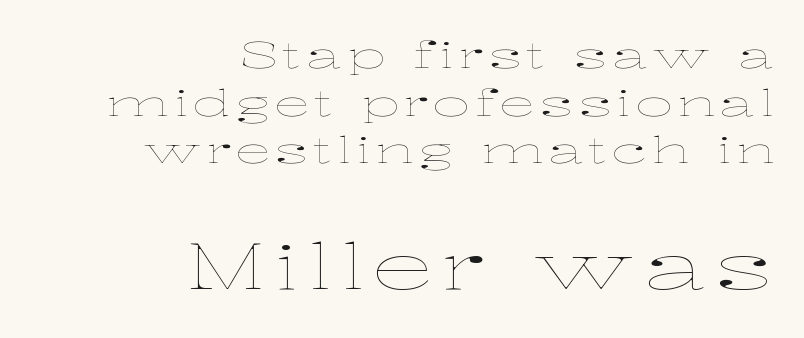
{"italic": "no", "bold": "no", "weight": "thin", "width": "wide", "stroke_contrast": "low", "x_height": "medium", "monospaced": "no", "underline": "no", "align": "right", "line_spacing": "normal", "line_spacing_ratio": 1.32, "larger_block": "second", "size_ratio": 1.75, "glyph_px": 63}
